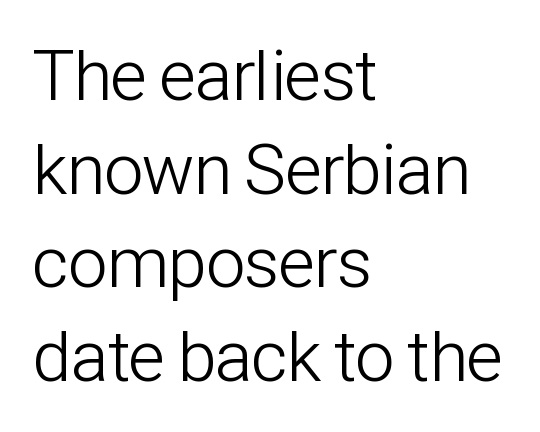
Q: Is the text bold? A: No.
Q: Is the text italic (slanted)? A: No, it is upright.
Q: Is the typeface a serif or a sans-serif typeface? A: Sans-serif.
Q: Is the text underlined? A: No.
Q: How is the paragraph aligned? A: Left-aligned.
Q: Is the spacing between letters normal or unusually wide? A: Normal.
Q: Is the spacing between lines tight, normal or loose? A: Normal.
Q: Width (condensed, normal, or wide)? A: Condensed.
Q: Stroke contrast? A: Low.
Q: x-height? A: Medium.
Q: Monospaced? A: No.
